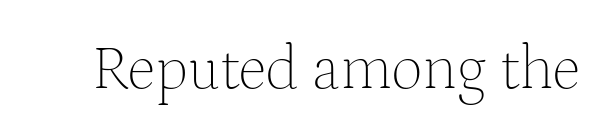
Each letter's strokes conclude with small projecting serifs. The passage shown has conventional tracking throughout. Spacing verdict: proportional, widths tailored to each character. Only glyphs here, with clear space below each row. Italic? Not at all — the glyphs are vertical. Stems here are at most as thick as an everyday book face.
